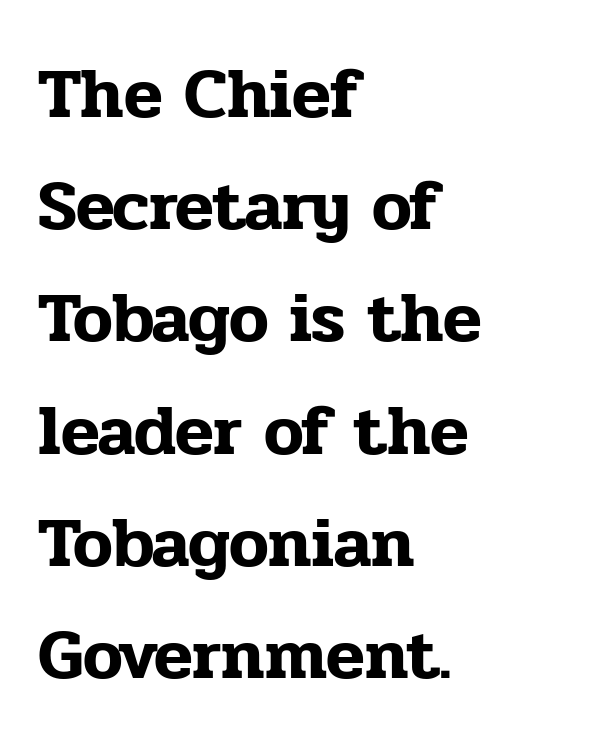
The image shows 71 px serif type, upright; set left-aligned, normal line spacing (1.58x), normal letter spacing, not underlined; low stroke contrast and a medium x-height.
